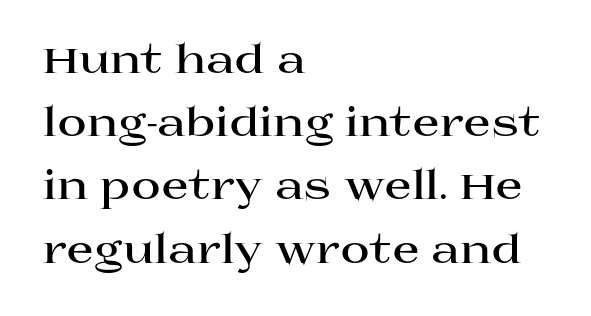
Q: Is the text bold? A: Yes.
Q: Is the text italic (slanted)? A: No, it is upright.
Q: Is the typeface a serif or a sans-serif typeface? A: Serif.
Q: Is the text underlined? A: No.
Q: How is the paragraph aligned? A: Left-aligned.
Q: Is the spacing between letters normal or unusually wide? A: Normal.
Q: Is the spacing between lines tight, normal or loose? A: Normal.
Q: Width (condensed, normal, or wide)? A: Wide.
Q: Stroke contrast? A: High.
Q: x-height? A: Large.
Q: Monospaced? A: No.
